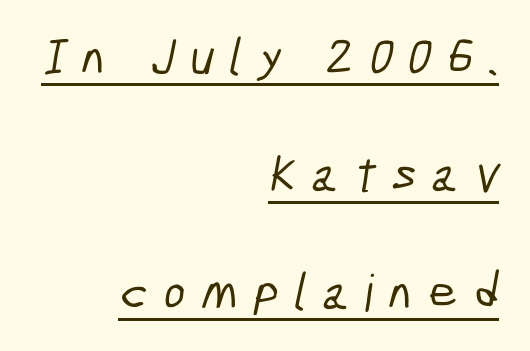
The type family on display is of the sans-serif kind. Each letter keeps its own natural width here, so spacing adapts to shape. All the whitespace from short lines collects on the left. Each word looks stretched out because of the extra space between its letters. Emphasis is given by a line drawn under the lettering.
